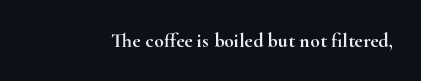
The image shows 20 px text type, upright; set normal letter spacing, not underlined.
